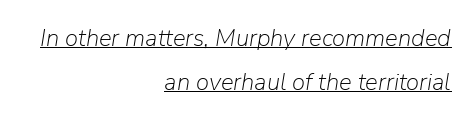
Q: Is the text bold? A: No.
Q: Is the text italic (slanted)? A: Yes, it leans right by about 9 degrees.
Q: Is the text underlined? A: Yes.
Q: How is the paragraph aligned? A: Right-aligned.
Q: Is the spacing between letters normal or unusually wide? A: Normal.
